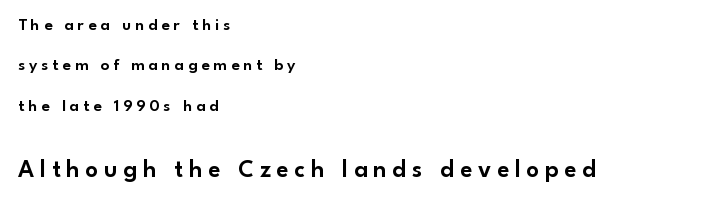
Between these two stacked blocks, the lower one wins on size. Spacing between characters has been opened up far beyond the box default. Vertically, the passage feels expansive, rows floating well apart. Quick note: not italic, upright.
